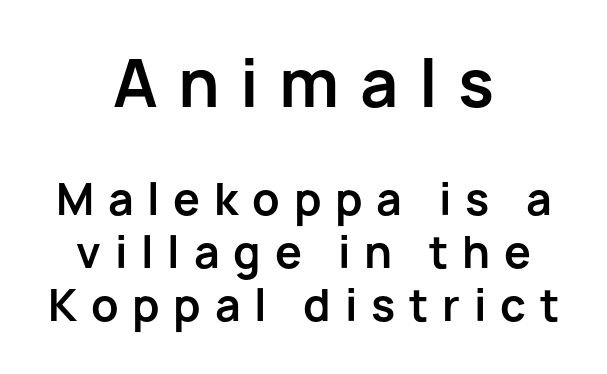
The passage shown is typeset with a sans-serif family. A clean baseline with only descenders dipping below it. Strokes here are thick enough to call this a true bold. The font's upright variant was chosen for this text. Is the letter spacing exaggerated? Yes — the characters are pushed far apart. The letters advance in unequal steps, a hallmark of proportional type.
